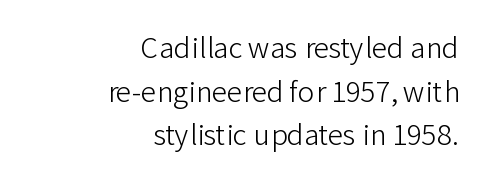
Q: Is the text bold? A: No.
Q: Is the text italic (slanted)? A: No, it is upright.
Q: Is the typeface a serif or a sans-serif typeface? A: Sans-serif.
Q: Is the text underlined? A: No.
Q: How is the paragraph aligned? A: Right-aligned.
Q: Is the spacing between letters normal or unusually wide? A: Normal.
Q: Is the spacing between lines tight, normal or loose? A: Normal.
Q: Width (condensed, normal, or wide)? A: Normal.
Q: Stroke contrast? A: Low.
Q: x-height? A: Medium.
Q: Monospaced? A: No.
